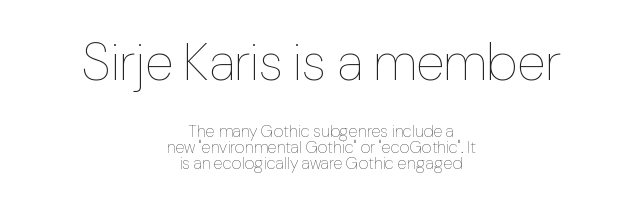
Each letter keeps its own natural width here, so spacing adapts to shape. Weight class: somewhere from thin through regular. Does extra space separate the letters? No, they use regular spacing. These two chunks differ in scale, with the top chunk taking the larger measure.
